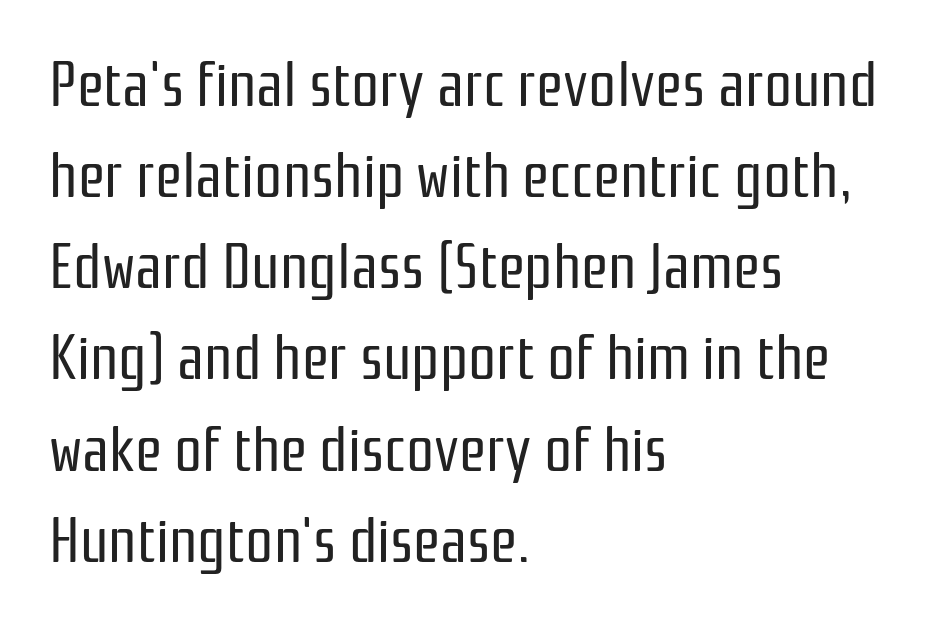
Q: Is the text bold? A: No.
Q: Is the text italic (slanted)? A: No, it is upright.
Q: Is the typeface a serif or a sans-serif typeface? A: Sans-serif.
Q: Is the text underlined? A: No.
Q: How is the paragraph aligned? A: Left-aligned.
Q: Is the spacing between letters normal or unusually wide? A: Normal.
Q: Is the spacing between lines tight, normal or loose? A: Normal.
Q: Width (condensed, normal, or wide)? A: Condensed.
Q: Stroke contrast? A: Low.
Q: x-height? A: Medium.
Q: Monospaced? A: No.
